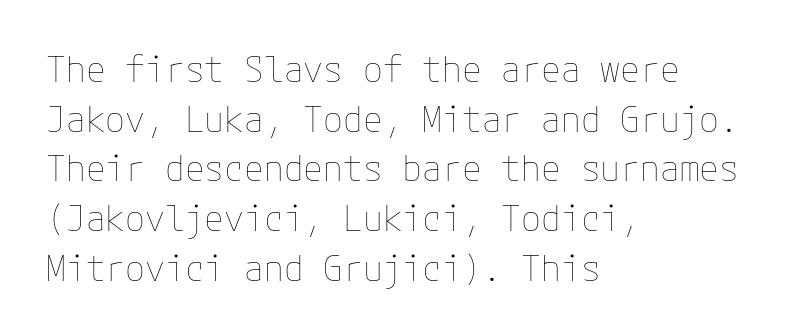
{"italic": "no", "bold": "no", "weight": "thin", "width": "normal", "stroke_contrast": "low", "x_height": "medium", "underline": "no", "align": "left", "line_spacing": "normal", "line_spacing_ratio": 1.38, "letter_spacing": "normal", "letter_spacing_em": 0.0, "glyph_px": 36}
